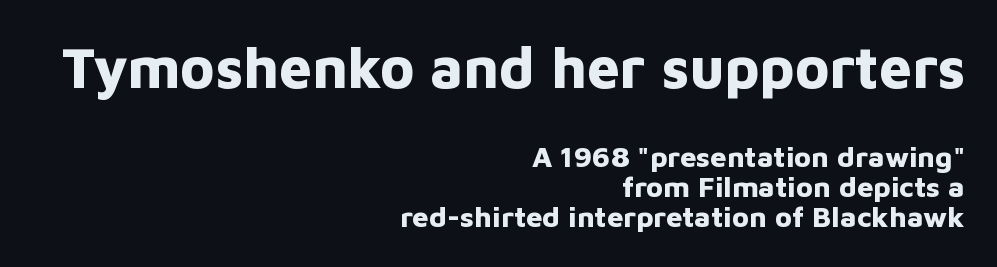
Q: Is the text bold? A: Yes.
Q: Is the text italic (slanted)? A: No, it is upright.
Q: Is the typeface a serif or a sans-serif typeface? A: Sans-serif.
Q: Is the text underlined? A: No.
Q: How is the paragraph aligned? A: Right-aligned.
Q: Is the spacing between letters normal or unusually wide? A: Normal.
Q: Is the spacing between lines tight, normal or loose? A: Tight.
Q: Which block of text is set in a larger size, the first (top) or the second (bottom)? A: The first (top) one.
Q: Width (condensed, normal, or wide)? A: Normal.
Q: Stroke contrast? A: Low.
Q: x-height? A: Medium.
Q: Monospaced? A: No.
